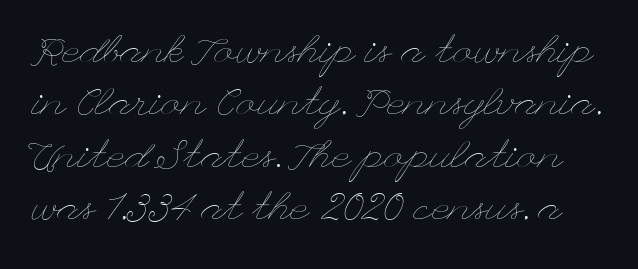
{"bold": "no", "weight": "thin", "width": "wide", "stroke_contrast": "low", "x_height": "small", "underline": "no", "line_spacing": "normal", "line_spacing_ratio": 1.31, "letter_spacing": "normal", "letter_spacing_em": 0.0, "glyph_px": 40}
